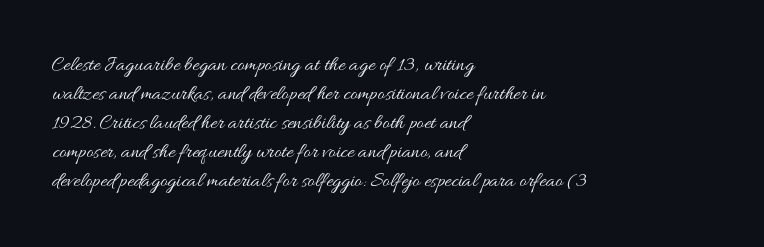
Q: Is the text bold? A: No.
Q: Is the text italic (slanted)? A: Yes.
Q: Is the text underlined? A: No.
Q: How is the paragraph aligned? A: Left-aligned.
Q: Is the spacing between letters normal or unusually wide? A: Normal.
Q: Is the spacing between lines tight, normal or loose? A: Normal.
